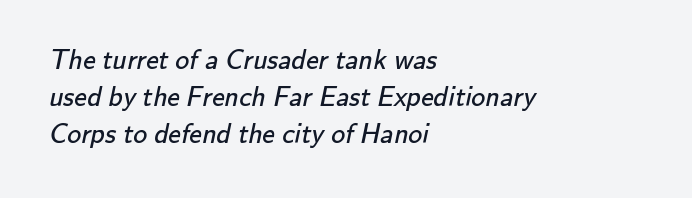
The image shows 28 px regular-weight sans-serif type; set left-aligned, normal line spacing (1.32x), normal letter spacing, not underlined; low stroke contrast and a small x-height.
